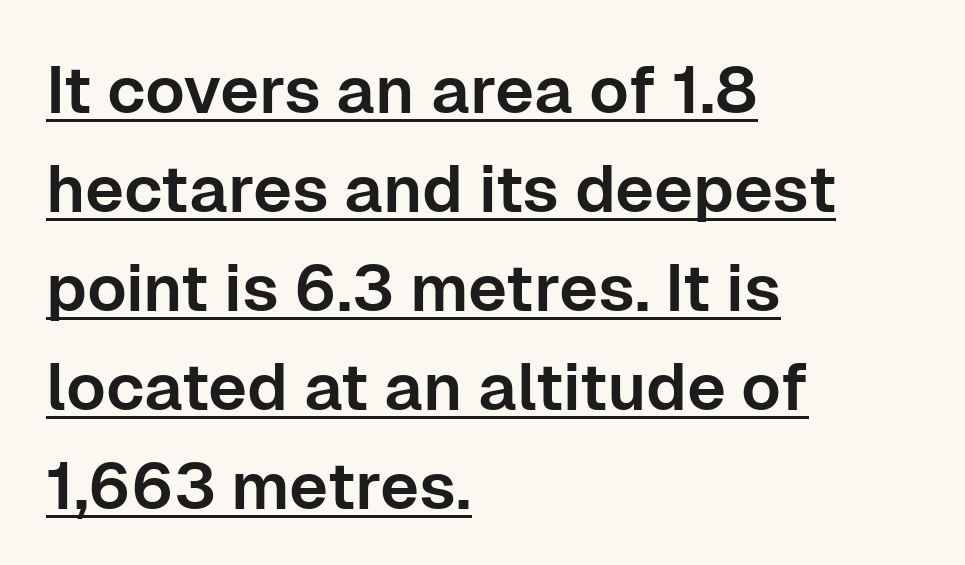
The image shows 66 px sans-serif type, upright; set left-aligned, normal line spacing (1.5x), normal letter spacing, underlined; low stroke contrast and a medium x-height.
